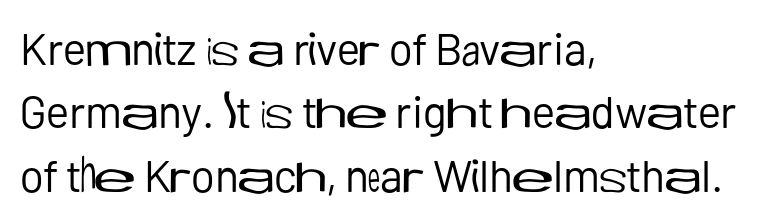
{"serif": "no", "italic": "no", "bold": "no", "weight": "regular", "width": "normal", "stroke_contrast": "low", "x_height": "medium", "monospaced": "no", "underline": "no", "align": "left", "line_spacing": "normal", "line_spacing_ratio": 1.41, "letter_spacing": "normal", "letter_spacing_em": 0.0, "glyph_px": 45}
